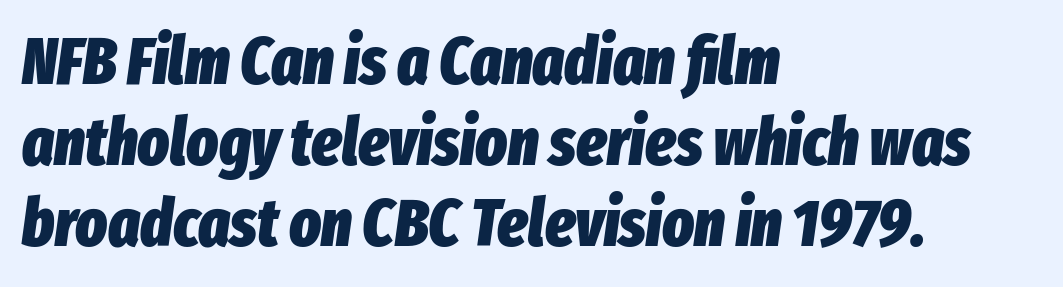
The image shows 66 px heavy, condensed type, italic (leaning right); set left-aligned, line spacing 1.23x, normal letter spacing, not underlined; low stroke contrast and a medium x-height.
